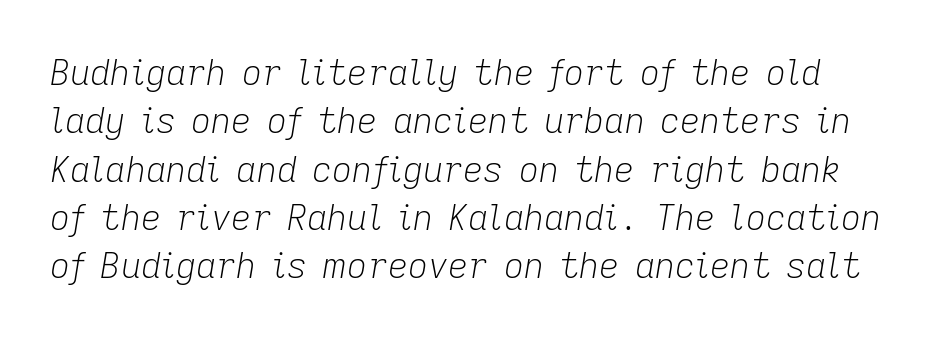
The image shows 35 px light type, italic (leaning right); set normal line spacing (1.38x), normal letter spacing, not underlined; low stroke contrast and a medium x-height.
